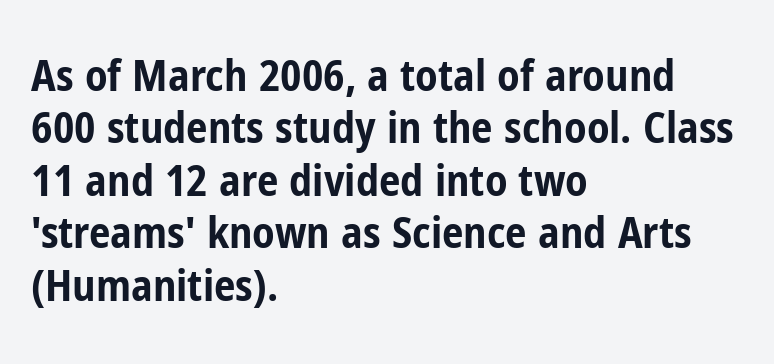
{"serif": "no", "italic": "no", "bold": "yes", "weight": "bold", "width": "condensed", "stroke_contrast": "low", "x_height": "medium", "monospaced": "no", "underline": "no", "align": "left", "line_spacing_ratio": 1.22, "letter_spacing": "normal", "letter_spacing_em": 0.0, "glyph_px": 43}
